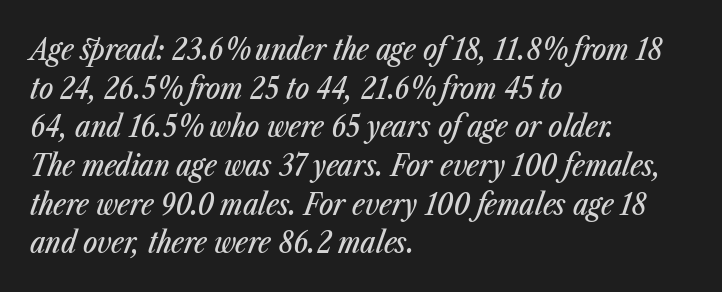
{"italic": "yes", "lean": "right", "slant_degrees": 23, "width": "condensed", "stroke_contrast": "low", "x_height": "medium", "monospaced": "no", "underline": "no", "align": "left", "line_spacing": "normal", "line_spacing_ratio": 1.29, "letter_spacing": "normal", "letter_spacing_em": 0.0, "glyph_px": 30}
